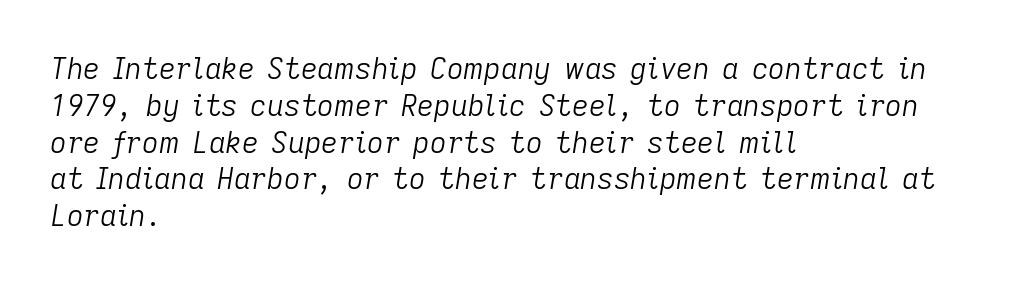
Q: Is the text bold? A: No.
Q: Is the text italic (slanted)? A: Yes, it leans right by about 9 degrees.
Q: Is the text underlined? A: No.
Q: How is the paragraph aligned? A: Left-aligned.
Q: Is the spacing between letters normal or unusually wide? A: Normal.
Q: Is the spacing between lines tight, normal or loose? A: Normal.
Q: Width (condensed, normal, or wide)? A: Normal.
Q: Stroke contrast? A: Low.
Q: x-height? A: Medium.
Q: Monospaced? A: No.
